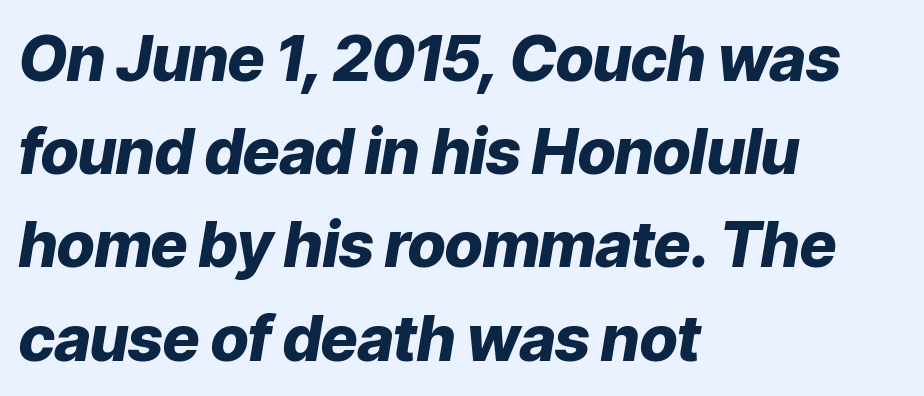
The image shows 63 px heavy type, italic (leaning right); set left-aligned, normal line spacing (1.48x), normal letter spacing, not underlined; low stroke contrast and a medium x-height.
